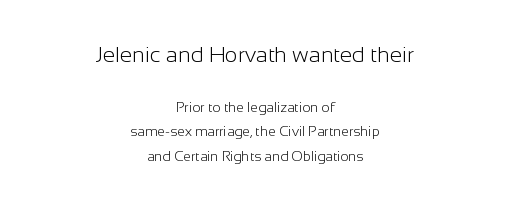
Descenders hang freely into open space. A quiet, ordinary-to-light weight characterises the typeface. Reading top to bottom, the characters get smaller at the block break. Does extra space separate the letters? No, they use regular spacing. Does the lettering tilt? It doesn't — this is upright. A centered setting, common on invitations and titles, is used for this passage.
